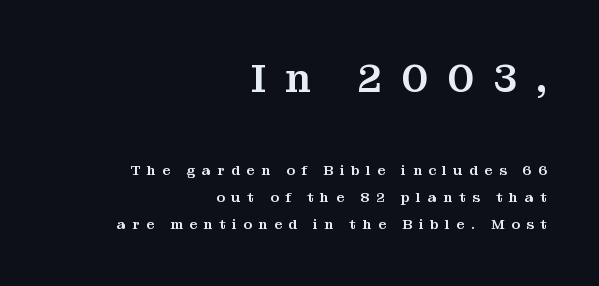
{"serif": "yes", "italic": "no", "width": "normal", "stroke_contrast": "medium", "x_height": "medium", "monospaced": "no", "underline": "no", "align": "right", "line_spacing": "loose", "line_spacing_ratio": 1.92, "letter_spacing": "wide", "letter_spacing_em": 0.46, "larger_block": "first", "size_ratio": 2.86, "glyph_px": 40}
